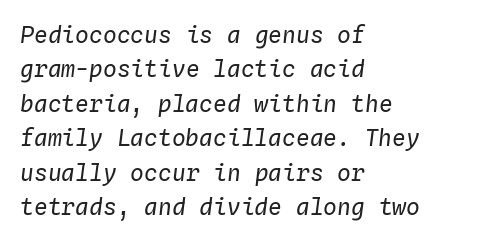
The image shows 23 px text type, italic (leaning right); set left-aligned, normal line spacing (1.5x), normal letter spacing, not underlined.
